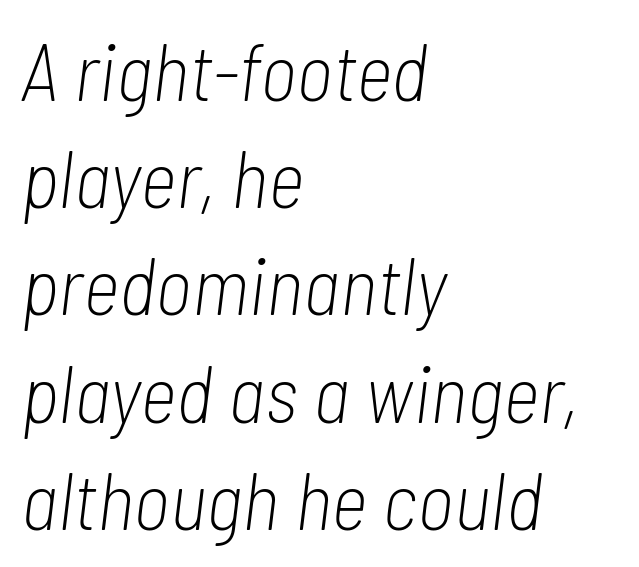
Q: Is the text bold? A: No.
Q: Is the text italic (slanted)? A: Yes, it leans right by about 7 degrees.
Q: Is the text underlined? A: No.
Q: How is the paragraph aligned? A: Left-aligned.
Q: Is the spacing between letters normal or unusually wide? A: Normal.
Q: Is the spacing between lines tight, normal or loose? A: Normal.
Q: Width (condensed, normal, or wide)? A: Condensed.
Q: Stroke contrast? A: Low.
Q: x-height? A: Medium.
Q: Monospaced? A: No.
